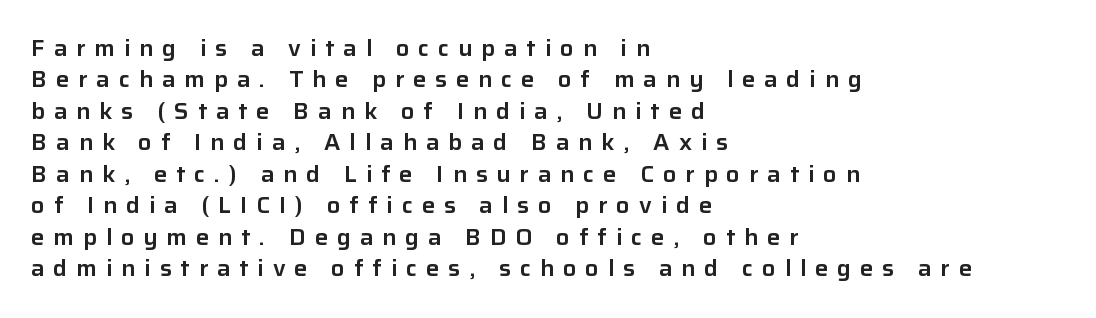
The typography opts for an upright posture over an oblique one. One glance says typical: line gaps are just what's usual. No word sits above an underline. Students, note that the glyphs here are deliberately spaced far apart.
